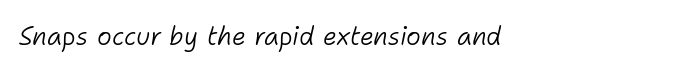
These lines keep a tight, regular rhythm from letter to letter. The area under the type is left untouched. Is the type heavy? It reads as light-to-regular instead. The rendering applies a slant to the glyphs.
